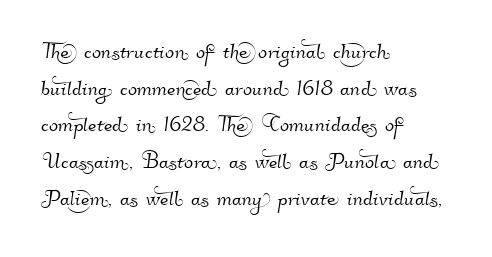
Q: Is the text underlined? A: No.
Q: How is the paragraph aligned? A: Left-aligned.
Q: Is the spacing between letters normal or unusually wide? A: Normal.
Q: Is the spacing between lines tight, normal or loose? A: Normal.
